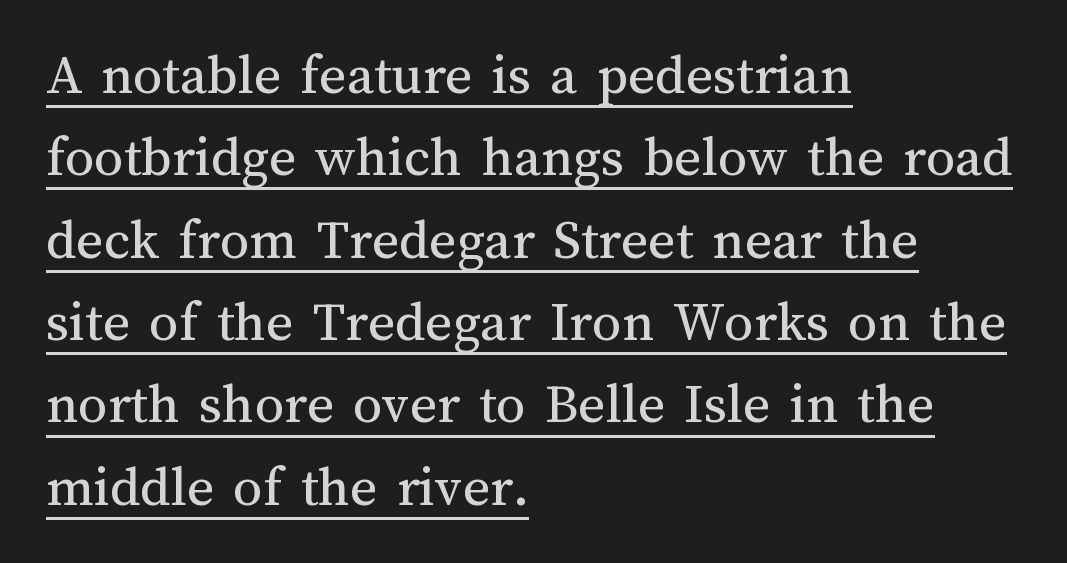
The image shows 58 px regular-weight type, upright; set left-aligned, normal line spacing (1.42x), normal letter spacing, underlined; medium stroke contrast and a medium x-height.
